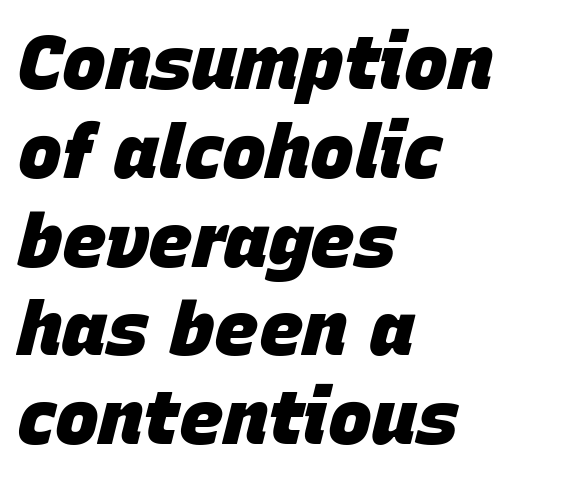
How heavy is the stroke? Heavy — this is a bold. Tall strokes in this sample are angled rather than plumb. Think of a printed novel: that variable character pitch is what you see here. The passage shown has conventional tracking throughout. This sample is left-justified, so line endings fall wherever the words run out.
